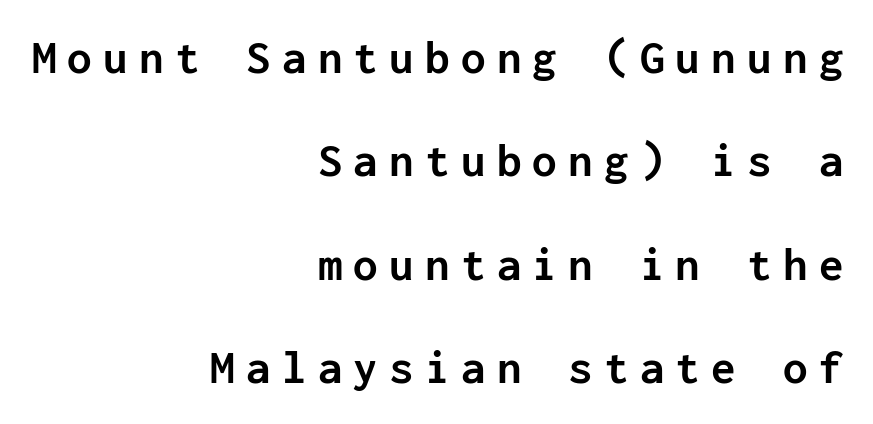
Q: Is the text bold? A: Yes.
Q: Is the text italic (slanted)? A: No, it is upright.
Q: Is the typeface a serif or a sans-serif typeface? A: Sans-serif.
Q: Is the text underlined? A: No.
Q: How is the paragraph aligned? A: Right-aligned.
Q: Is the spacing between letters normal or unusually wide? A: Unusually wide.
Q: Is the spacing between lines tight, normal or loose? A: Loose.
Q: Width (condensed, normal, or wide)? A: Normal.
Q: Stroke contrast? A: Low.
Q: x-height? A: Medium.
Q: Monospaced? A: Yes.
